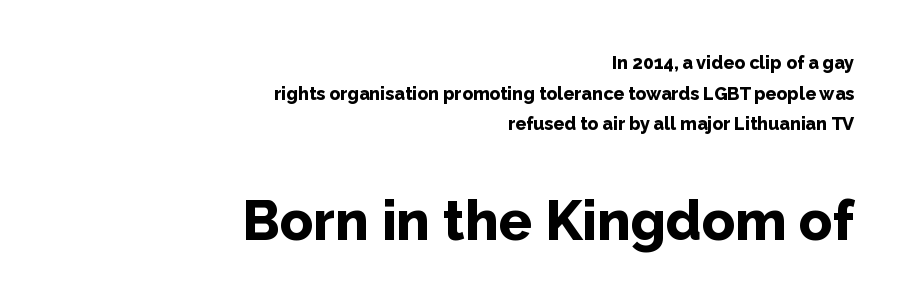
Unmarked baselines from the first word to the last. A typesetter would call this proportional, since set widths differ per character. Font category for this specimen: sans-serif. Weight: bold.
